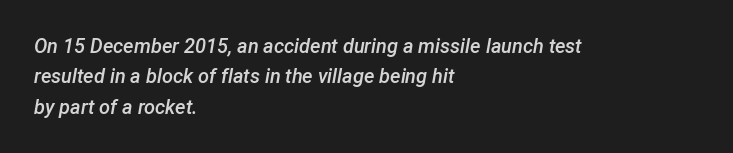
Q: Is the text bold? A: Semi-bold.
Q: Is the text italic (slanted)? A: Yes, it leans right by about 12 degrees.
Q: Is the text underlined? A: No.
Q: How is the paragraph aligned? A: Left-aligned.
Q: Is the spacing between letters normal or unusually wide? A: Normal.
Q: Is the spacing between lines tight, normal or loose? A: Normal.
